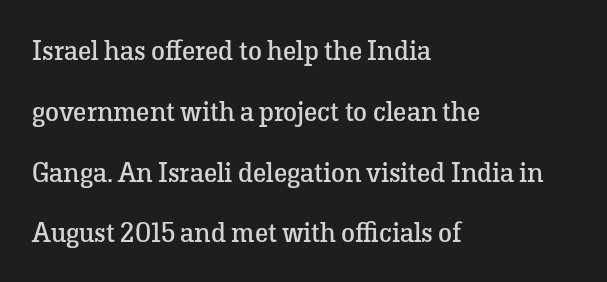
{"serif": "yes", "italic": "no", "bold": "no", "weight": "regular", "width": "normal", "stroke_contrast": "low", "x_height": "medium", "monospaced": "no", "underline": "no", "align": "left", "line_spacing": "loose", "line_spacing_ratio": 2.17, "letter_spacing": "normal", "letter_spacing_em": 0.0, "glyph_px": 28}
